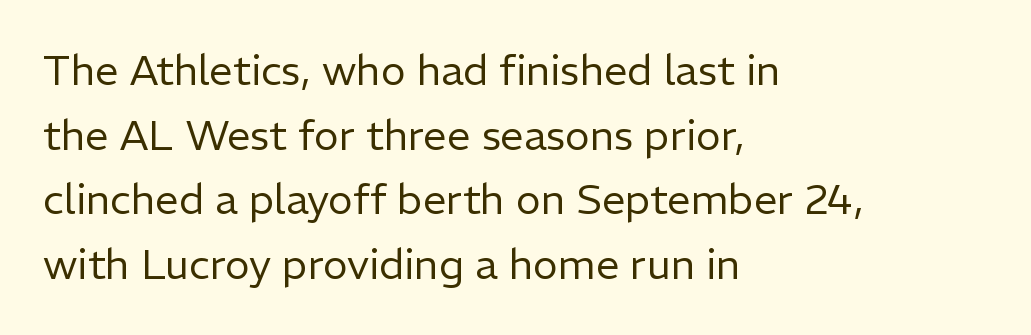
Q: Is the text bold? A: No.
Q: Is the text italic (slanted)? A: No, it is upright.
Q: Is the typeface a serif or a sans-serif typeface? A: Sans-serif.
Q: Is the text underlined? A: No.
Q: How is the paragraph aligned? A: Left-aligned.
Q: Is the spacing between letters normal or unusually wide? A: Normal.
Q: Is the spacing between lines tight, normal or loose? A: Normal.
Q: Width (condensed, normal, or wide)? A: Normal.
Q: Stroke contrast? A: Low.
Q: x-height? A: Medium.
Q: Monospaced? A: No.
